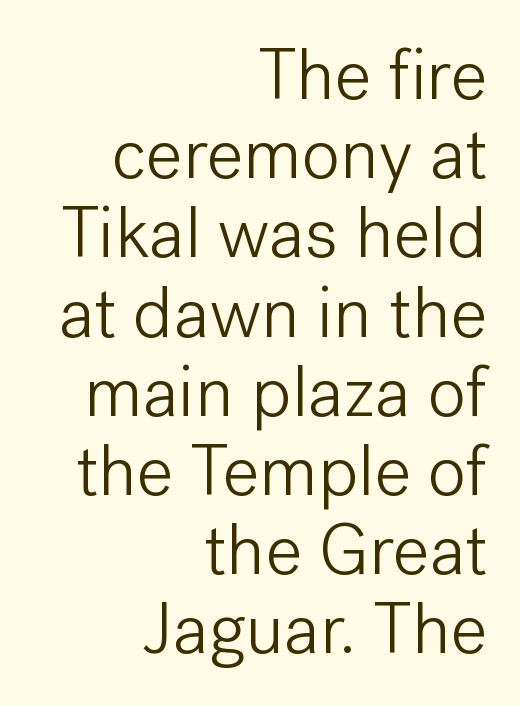
Check where the strokes stop: nothing finishes them off — pure sans. A clean baseline with only descenders dipping below it. The setting favours the right margin, as signatures and pull-quotes sometimes do. Upright lettering throughout. Students, note that the glyphs here touch the page at normal intervals.
